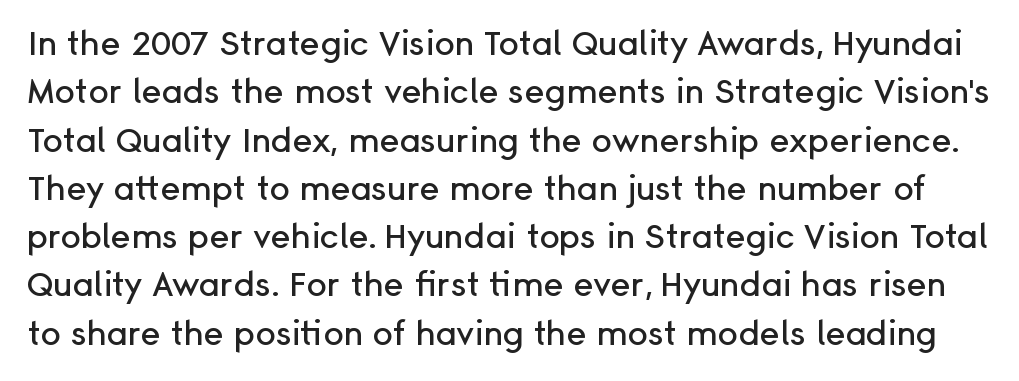
The image shows 34 px sans-serif type, upright; set normal line spacing (1.42x), normal letter spacing, not underlined; low stroke contrast and a medium x-height.
